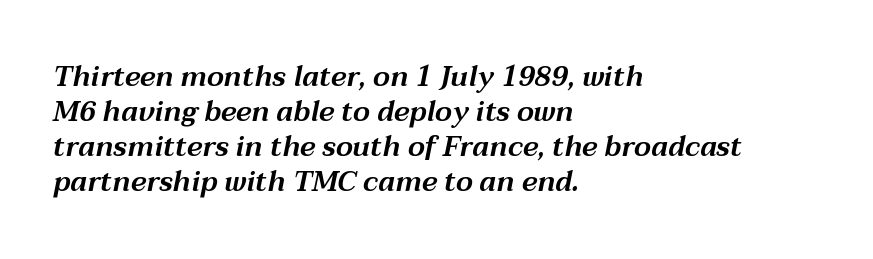
Is the letter spacing exaggerated? No — it looks like the ordinary default. Horizontal alignment here is leftward, the default for most running prose. Each letter keeps its own natural width here, so spacing adapts to shape. Clear beneath every line of the passage. The block of text has a typical density, with ordinary space between rows.
